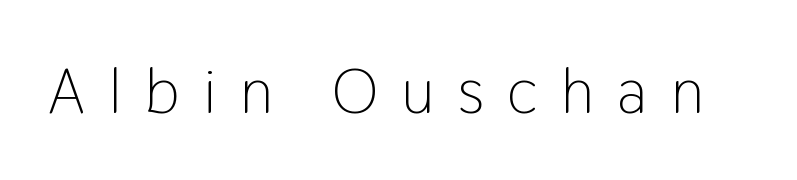
The image shows 64 px light, condensed sans-serif type, upright; set unusually wide letter spacing (+0.37 em), not underlined; low stroke contrast and a medium x-height.
